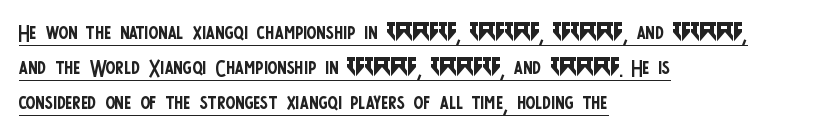
Q: Is the text bold? A: No.
Q: Is the text italic (slanted)? A: No, it is upright.
Q: Is the typeface a serif or a sans-serif typeface? A: Sans-serif.
Q: Is the text underlined? A: Yes.
Q: How is the paragraph aligned? A: Left-aligned.
Q: Is the spacing between letters normal or unusually wide? A: Normal.
Q: Width (condensed, normal, or wide)? A: Condensed.
Q: Stroke contrast? A: Low.
Q: x-height? A: Large.
Q: Monospaced? A: No.
